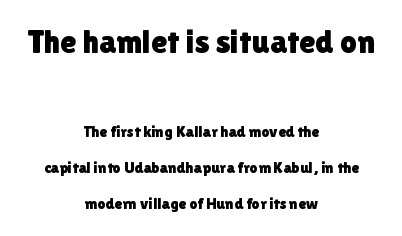
{"serif": "no", "italic": "no", "width": "normal", "x_height": "medium", "monospaced": "no", "underline": "no", "align": "center", "line_spacing": "loose", "line_spacing_ratio": 2.24, "letter_spacing": "normal", "letter_spacing_em": 0.0, "larger_block": "first", "size_ratio": 2.06, "glyph_px": 33}
